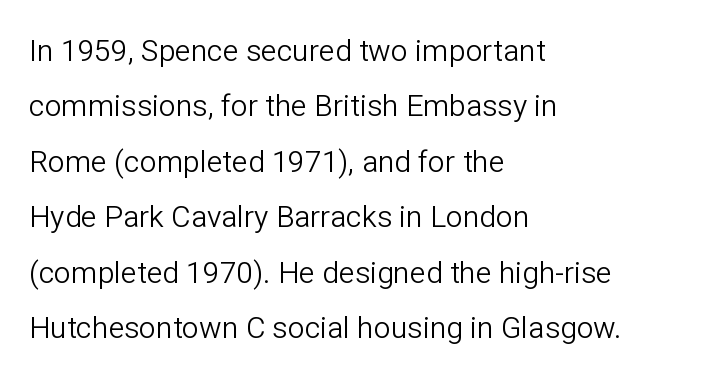
{"serif": "no", "italic": "no", "bold": "no", "weight": "light", "width": "normal", "stroke_contrast": "low", "x_height": "medium", "monospaced": "no", "underline": "no", "align": "left", "line_spacing_ratio": 1.85, "letter_spacing": "normal", "letter_spacing_em": 0.0, "glyph_px": 30}
